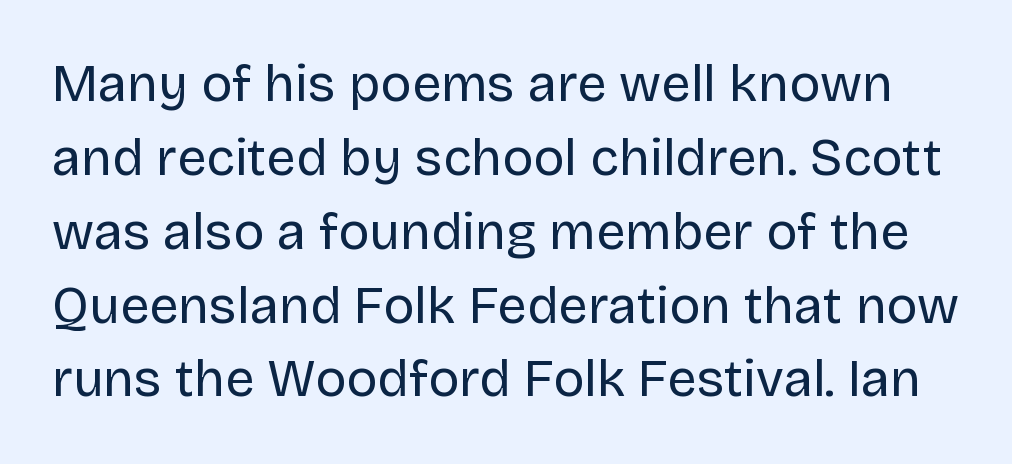
Q: Is the text bold? A: No.
Q: Is the text italic (slanted)? A: No, it is upright.
Q: Is the typeface a serif or a sans-serif typeface? A: Sans-serif.
Q: Is the text underlined? A: No.
Q: Is the spacing between letters normal or unusually wide? A: Normal.
Q: Is the spacing between lines tight, normal or loose? A: Normal.
Q: Width (condensed, normal, or wide)? A: Normal.
Q: Stroke contrast? A: Low.
Q: x-height? A: Large.
Q: Monospaced? A: No.
